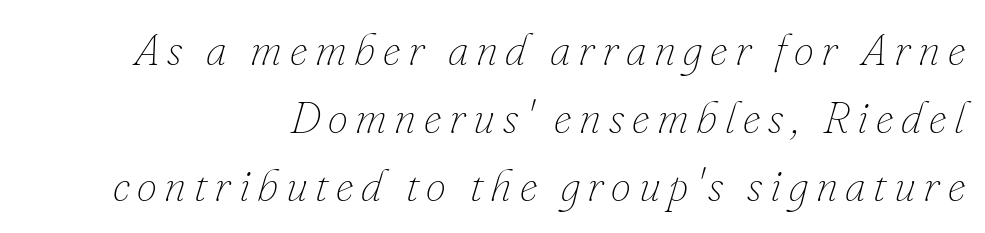
Q: Is the text bold? A: No.
Q: Is the text italic (slanted)? A: Yes, it leans right by about 16 degrees.
Q: Is the text underlined? A: No.
Q: How is the paragraph aligned? A: Right-aligned.
Q: Is the spacing between lines tight, normal or loose? A: Normal.
Q: Width (condensed, normal, or wide)? A: Normal.
Q: Stroke contrast? A: Low.
Q: x-height? A: Small.
Q: Monospaced? A: No.
